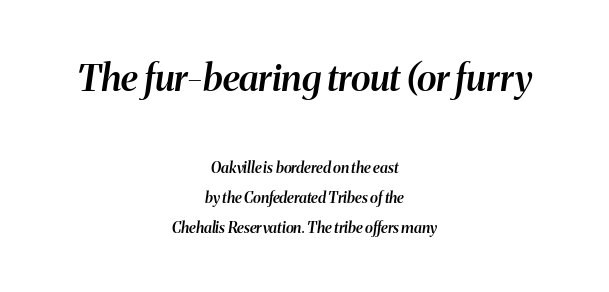
{"italic": "yes", "lean": "right", "slant_degrees": 8, "bold": "semi", "weight": "semibold", "width": "normal", "stroke_contrast": "medium", "x_height": "medium", "monospaced": "no", "underline": "no", "align": "center", "line_spacing": "loose", "line_spacing_ratio": 2.0, "letter_spacing": "normal", "letter_spacing_em": 0.0, "larger_block": "first", "size_ratio": 2.47, "glyph_px": 37}
